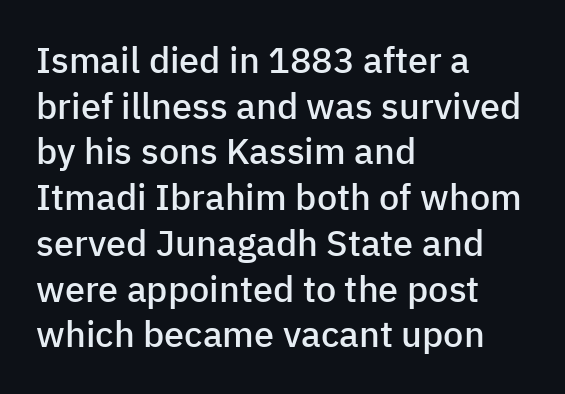
Q: Is the text bold? A: Semi-bold.
Q: Is the text italic (slanted)? A: No, it is upright.
Q: Is the typeface a serif or a sans-serif typeface? A: Sans-serif.
Q: Is the text underlined? A: No.
Q: How is the paragraph aligned? A: Left-aligned.
Q: Is the spacing between letters normal or unusually wide? A: Normal.
Q: Is the spacing between lines tight, normal or loose? A: Normal.
Q: Width (condensed, normal, or wide)? A: Normal.
Q: Stroke contrast? A: Low.
Q: x-height? A: Medium.
Q: Monospaced? A: No.
